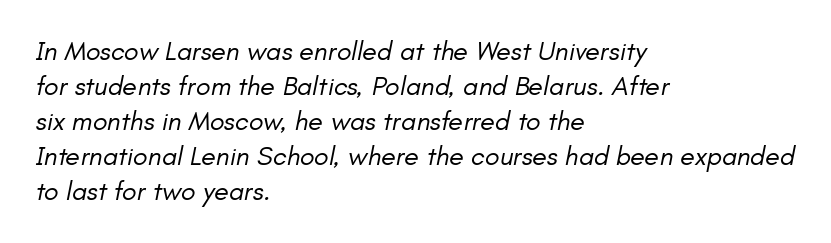
The image shows 27 px text type, italic (leaning right); set left-aligned, normal line spacing (1.3x), normal letter spacing, not underlined.
